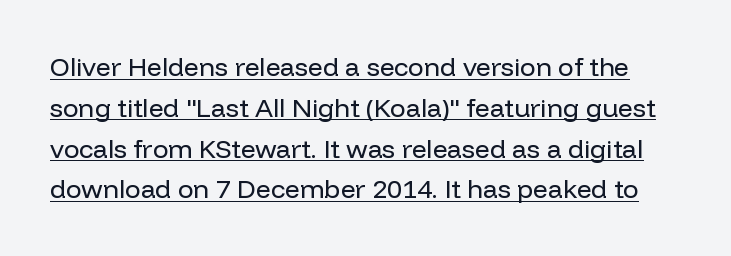
Q: Is the text bold? A: No.
Q: Is the text italic (slanted)? A: No, it is upright.
Q: Is the text underlined? A: Yes.
Q: Is the spacing between letters normal or unusually wide? A: Normal.
Q: Is the spacing between lines tight, normal or loose? A: Normal.
